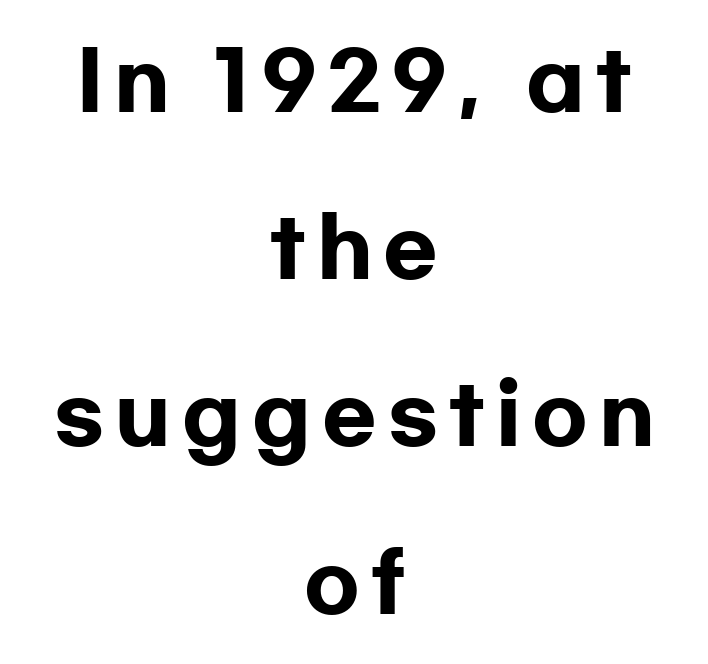
Q: Is the text bold? A: Yes.
Q: Is the text italic (slanted)? A: No, it is upright.
Q: Is the typeface a serif or a sans-serif typeface? A: Sans-serif.
Q: Is the text underlined? A: No.
Q: How is the paragraph aligned? A: Centered.
Q: Is the spacing between lines tight, normal or loose? A: Loose.
Q: Width (condensed, normal, or wide)? A: Wide.
Q: Stroke contrast? A: Low.
Q: x-height? A: Medium.
Q: Monospaced? A: No.
